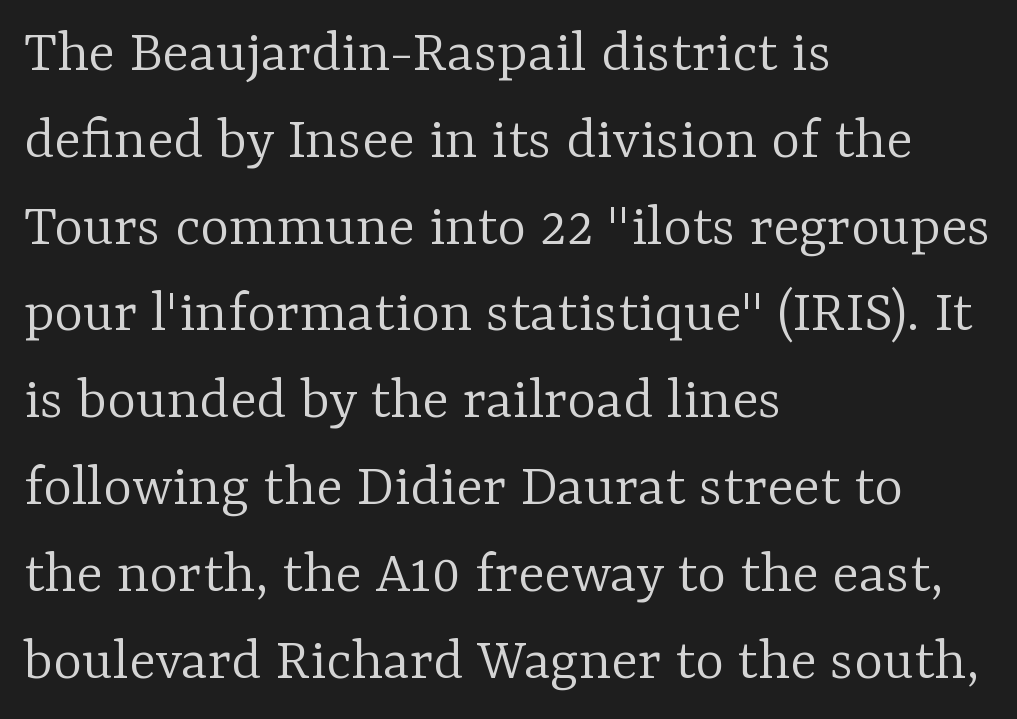
Q: Is the text bold? A: No.
Q: Is the text italic (slanted)? A: No, it is upright.
Q: Is the typeface a serif or a sans-serif typeface? A: Serif.
Q: Is the text underlined? A: No.
Q: How is the paragraph aligned? A: Left-aligned.
Q: Is the spacing between letters normal or unusually wide? A: Normal.
Q: Is the spacing between lines tight, normal or loose? A: Normal.
Q: Width (condensed, normal, or wide)? A: Normal.
Q: Stroke contrast? A: Low.
Q: x-height? A: Medium.
Q: Monospaced? A: No.
